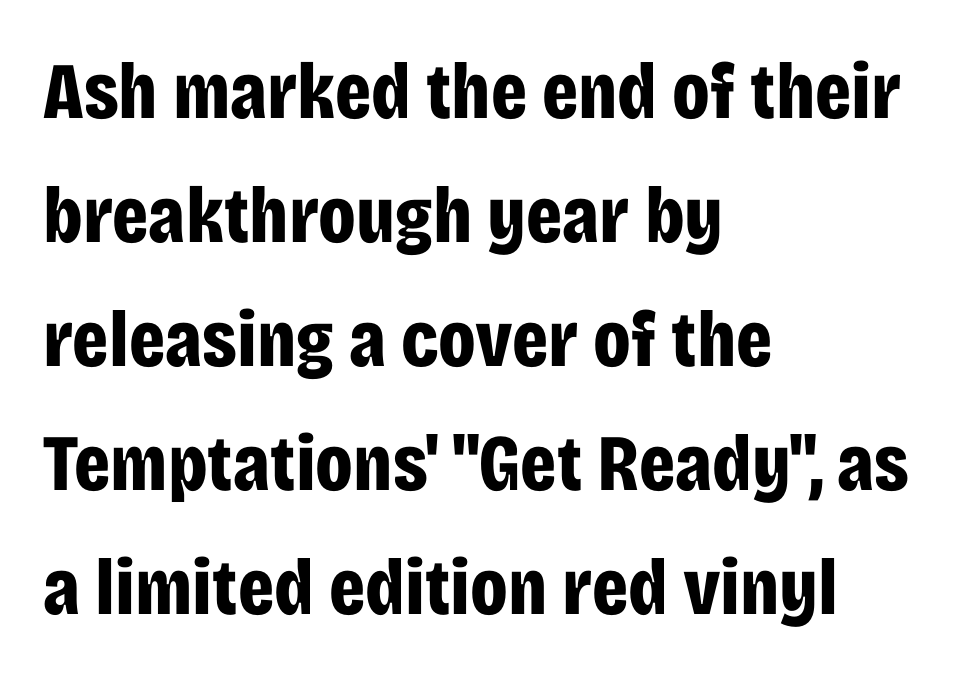
Each glyph is drawn with heavy, bold strokes. Plain, unruled lines of type. Looks like regular typesetting: each glyph gets only the width it needs. Students, note that the glyphs here touch the page at normal intervals. Every stem runs plumb, perpendicular to the baseline. Type style note: lacks serifs.
